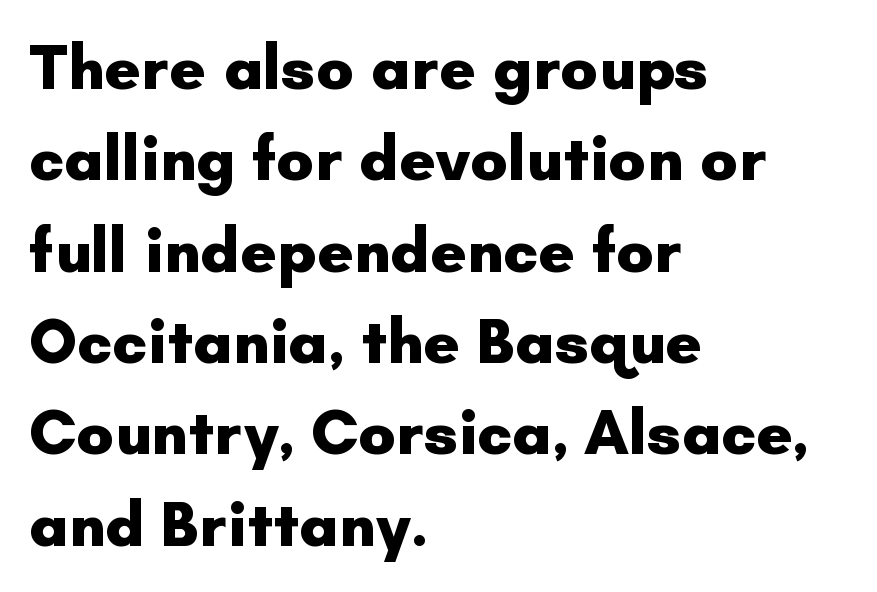
Nobody drew a line under any word here. These words are printed bold, with thick strokes throughout. The face used here is a sans, in the tradition of grotesques and geometrics. There is no visible air inserted between adjacent glyphs.
